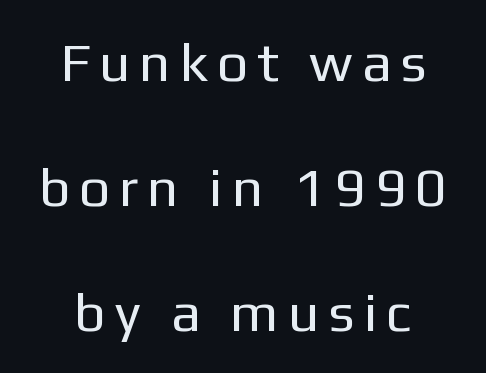
{"serif": "no", "italic": "no", "bold": "no", "weight": "regular", "width": "normal", "stroke_contrast": "low", "x_height": "medium", "monospaced": "no", "underline": "no", "line_spacing": "loose", "line_spacing_ratio": 2.27, "glyph_px": 55}
